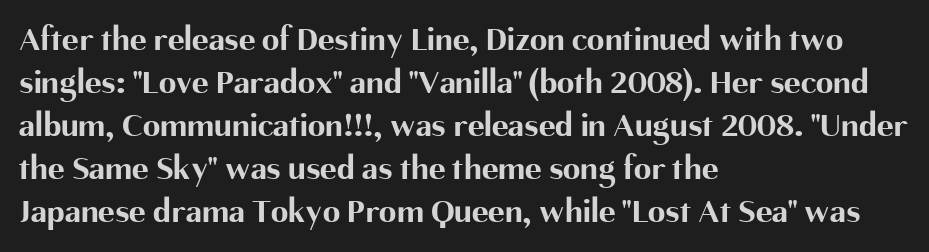
Q: Is the text bold? A: Yes.
Q: Is the text italic (slanted)? A: No, it is upright.
Q: Is the typeface a serif or a sans-serif typeface? A: Sans-serif.
Q: Is the text underlined? A: No.
Q: How is the paragraph aligned? A: Left-aligned.
Q: Is the spacing between letters normal or unusually wide? A: Normal.
Q: Width (condensed, normal, or wide)? A: Normal.
Q: Stroke contrast? A: Medium.
Q: x-height? A: Medium.
Q: Monospaced? A: No.
